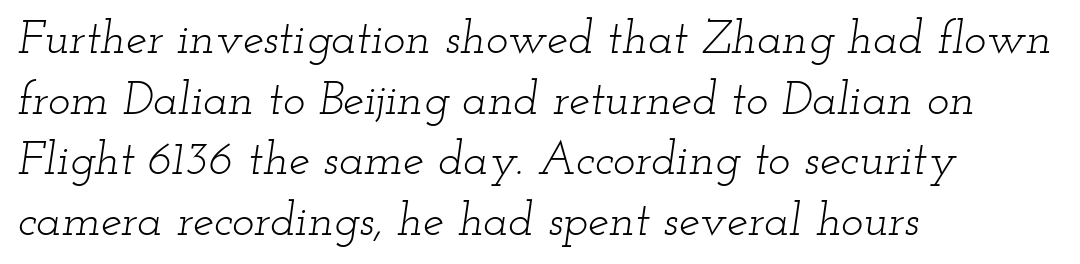
Q: Is the text bold? A: No.
Q: Is the text italic (slanted)? A: Yes, it leans right by about 12 degrees.
Q: Is the typeface a serif or a sans-serif typeface? A: Serif.
Q: Is the text underlined? A: No.
Q: How is the paragraph aligned? A: Left-aligned.
Q: Is the spacing between letters normal or unusually wide? A: Normal.
Q: Is the spacing between lines tight, normal or loose? A: Normal.
Q: Width (condensed, normal, or wide)? A: Wide.
Q: Stroke contrast? A: Low.
Q: x-height? A: Small.
Q: Monospaced? A: No.
